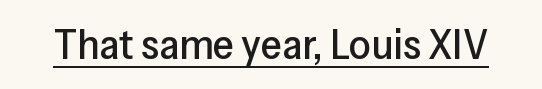
{"serif": "no", "italic": "no", "width": "normal", "stroke_contrast": "low", "x_height": "medium", "monospaced": "no", "underline": "yes", "letter_spacing": "normal", "letter_spacing_em": 0.0, "glyph_px": 43}
